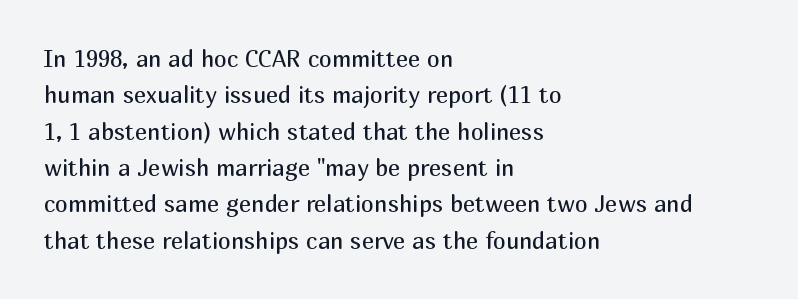
{"italic": "no", "bold": "no", "underline": "no", "align": "left", "line_spacing": "normal", "line_spacing_ratio": 1.58, "letter_spacing": "normal", "letter_spacing_em": 0.0, "glyph_px": 23}
